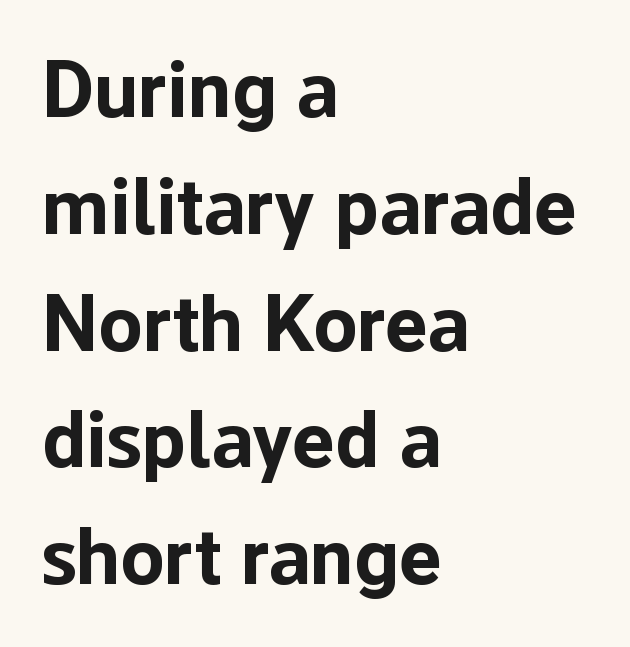
Stroke terminals: plain, sans-serif. The glyphs are unaccompanied by any horizontal stroke below them. How would I describe the line gaps? Plain and ordinary. Characters remain perfectly vertical along every line.
